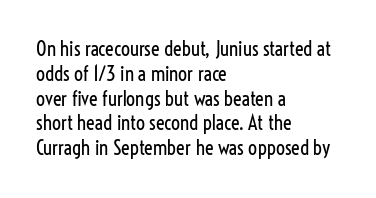
Q: Is the text bold? A: No.
Q: Is the text italic (slanted)? A: No, it is upright.
Q: Is the text underlined? A: No.
Q: How is the paragraph aligned? A: Left-aligned.
Q: Is the spacing between letters normal or unusually wide? A: Normal.
